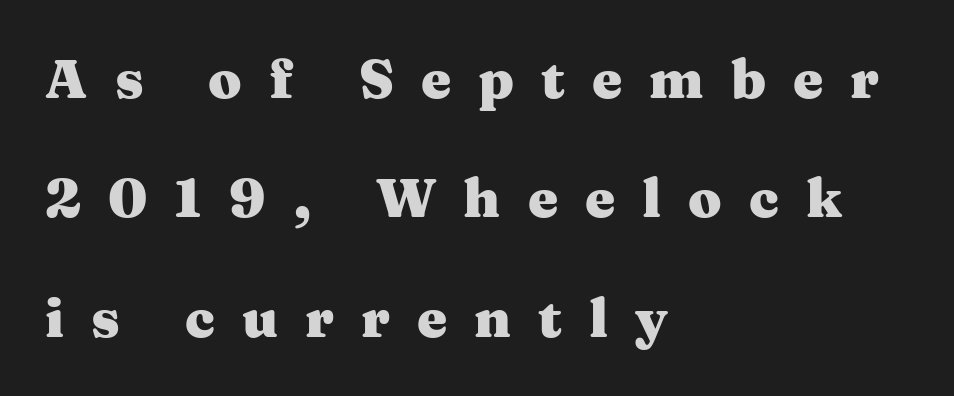
The rendering uses natural spacing where letterforms have individual widths. Look at the bottom of the vertical strokes: they flare into serifs here. The passage shown stacks its lines with a broad gap. Every stem runs plumb, perpendicular to the baseline. The typesetter chose a ragged-right arrangement here. In terms of letterspacing, this is a distinctly airy, spread setting.
